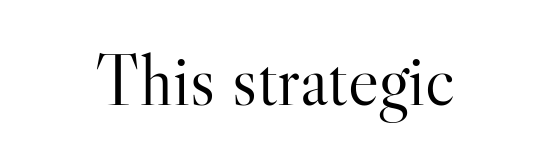
Q: Is the text bold? A: No.
Q: Is the text italic (slanted)? A: No, it is upright.
Q: Is the typeface a serif or a sans-serif typeface? A: Serif.
Q: Is the text underlined? A: No.
Q: How is the paragraph aligned? A: Centered.
Q: Is the spacing between letters normal or unusually wide? A: Normal.
Q: Width (condensed, normal, or wide)? A: Normal.
Q: Stroke contrast? A: High.
Q: x-height? A: Small.
Q: Monospaced? A: No.
